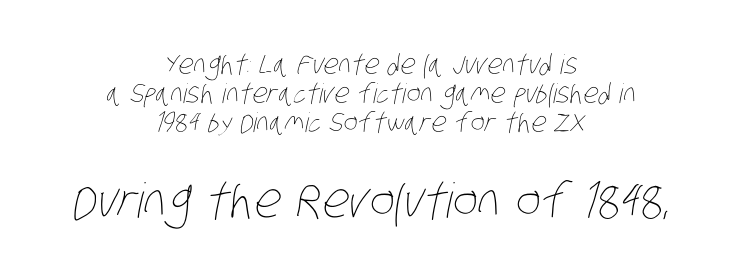
Q: Is the text bold? A: No.
Q: Is the text underlined? A: No.
Q: How is the paragraph aligned? A: Centered.
Q: Is the spacing between letters normal or unusually wide? A: Normal.
Q: Is the spacing between lines tight, normal or loose? A: Tight.
Q: Which block of text is set in a larger size, the first (top) or the second (bottom)? A: The second (bottom) one.
Q: Width (condensed, normal, or wide)? A: Condensed.
Q: Stroke contrast? A: Low.
Q: x-height? A: Large.
Q: Monospaced? A: No.
